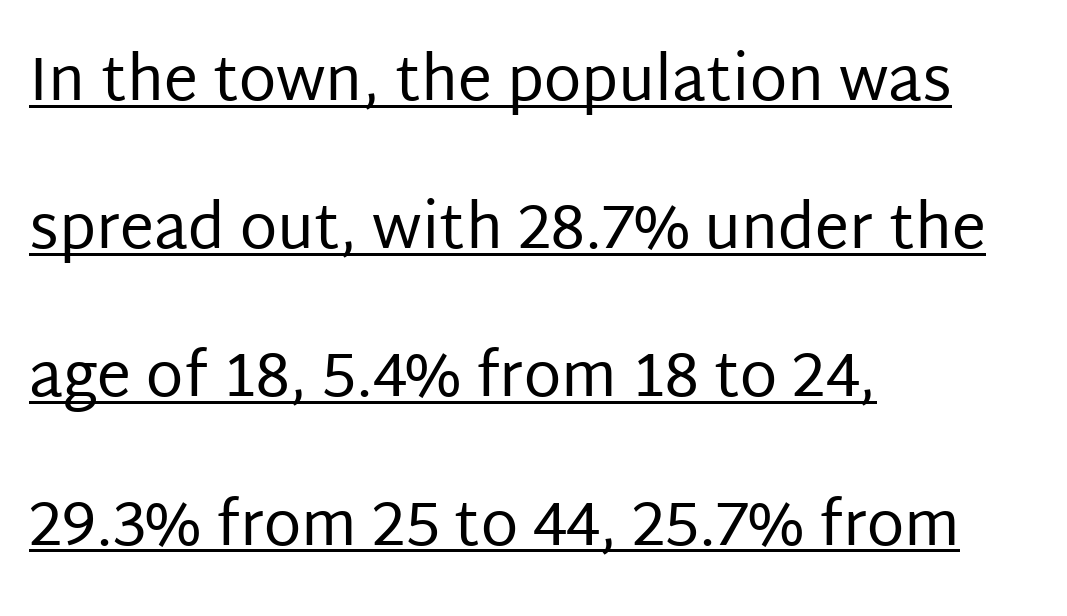
{"serif": "no", "italic": "no", "bold": "no", "weight": "regular", "width": "normal", "stroke_contrast": "low", "x_height": "large", "monospaced": "no", "underline": "yes", "align": "left", "line_spacing": "loose", "line_spacing_ratio": 2.43, "letter_spacing": "normal", "letter_spacing_em": 0.0, "glyph_px": 61}
